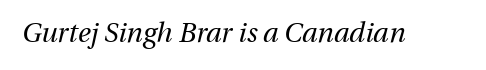
{"italic": "yes", "lean": "right", "slant_degrees": 13, "bold": "no", "underline": "no", "letter_spacing": "normal", "letter_spacing_em": 0.0, "glyph_px": 27}
